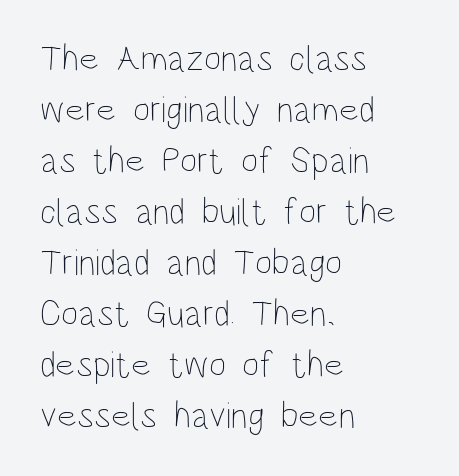
The image shows 37 px thin, condensed type, upright; set left-aligned, normal line spacing (1.38x), normal letter spacing, not underlined; low stroke contrast and a large x-height.
